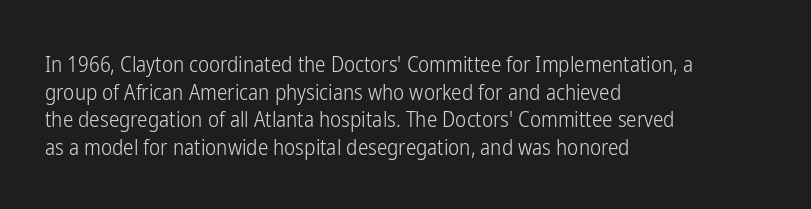
{"italic": "no", "bold": "no", "underline": "no", "align": "left", "line_spacing": "normal", "line_spacing_ratio": 1.32, "letter_spacing": "normal", "letter_spacing_em": 0.0, "glyph_px": 21}
